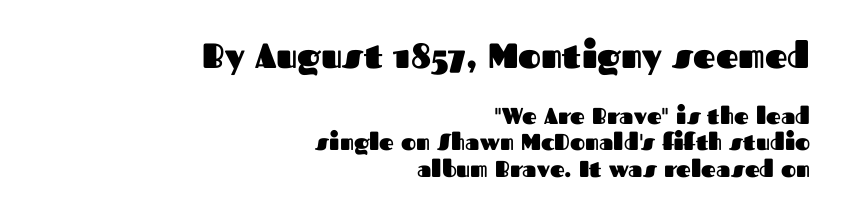
As a designer I'd log this as weight 700, bold. Horizontally, the lines are justified to the trailing edge only. Posture: upright roman. Words appear dense and cohesive because spacing is normal. If you squint, the top block still reads clearly — it's the larger of the two.
